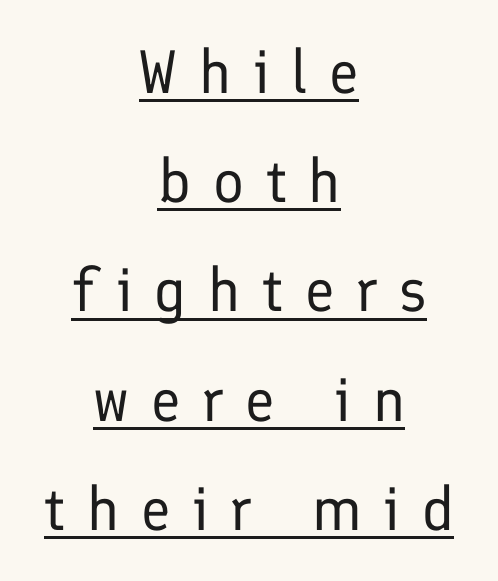
The image shows 61 px regular-weight sans-serif type, upright; set centered, line spacing 1.79x, unusually wide letter spacing (+0.36 em), underlined; low stroke contrast and a medium x-height.
